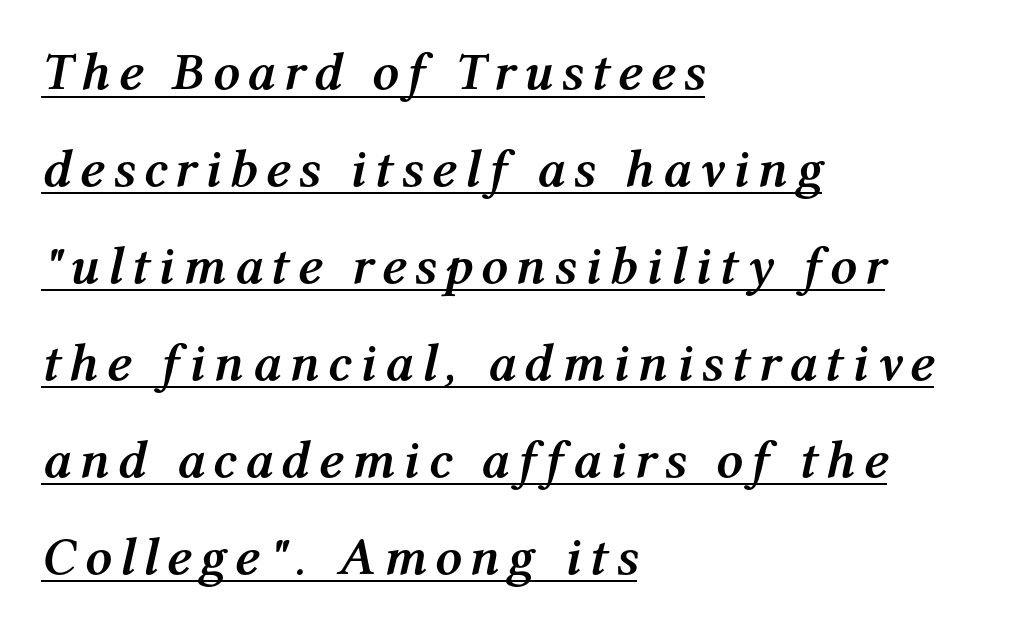
{"italic": "yes", "lean": "right", "slant_degrees": 12, "bold": "yes", "weight": "semibold", "width": "normal", "stroke_contrast": "medium", "x_height": "medium", "monospaced": "no", "underline": "yes", "align": "left", "line_spacing_ratio": 1.83, "glyph_px": 53}
